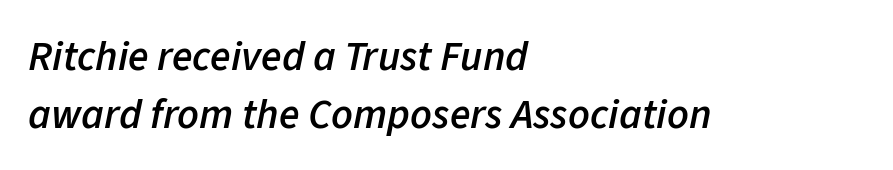
Q: Is the text bold? A: Semi-bold.
Q: Is the text italic (slanted)? A: Yes, it leans right by about 11 degrees.
Q: Is the text underlined? A: No.
Q: How is the paragraph aligned? A: Left-aligned.
Q: Is the spacing between letters normal or unusually wide? A: Normal.
Q: Is the spacing between lines tight, normal or loose? A: Normal.
Q: Width (condensed, normal, or wide)? A: Normal.
Q: Stroke contrast? A: Low.
Q: x-height? A: Medium.
Q: Monospaced? A: No.
